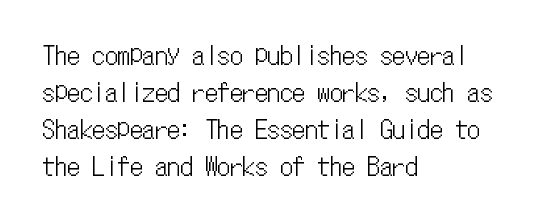
The space beneath each line is pristine and unruled. Compared with typical paragraphs, the rows here are spaced about the same. Notice how the passage keeps a crisp vertical edge on the left only. Short note: letters normally spaced.
